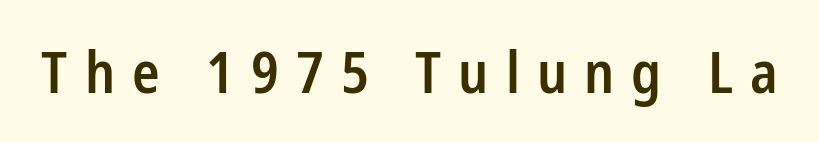
{"serif": "no", "italic": "no", "bold": "semi", "weight": "semibold", "width": "condensed", "stroke_contrast": "low", "x_height": "medium", "monospaced": "no", "underline": "no", "letter_spacing": "wide", "letter_spacing_em": 0.3, "glyph_px": 57}
